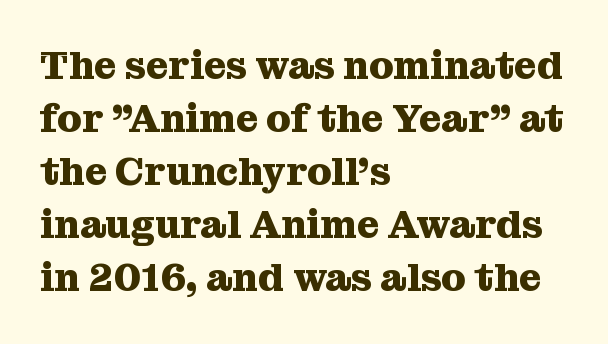
{"serif": "yes", "italic": "no", "bold": "yes", "weight": "heavy", "width": "normal", "stroke_contrast": "medium", "x_height": "medium", "monospaced": "no", "underline": "no", "align": "left", "line_spacing": "normal", "line_spacing_ratio": 1.36, "letter_spacing": "normal", "letter_spacing_em": 0.0, "glyph_px": 39}
